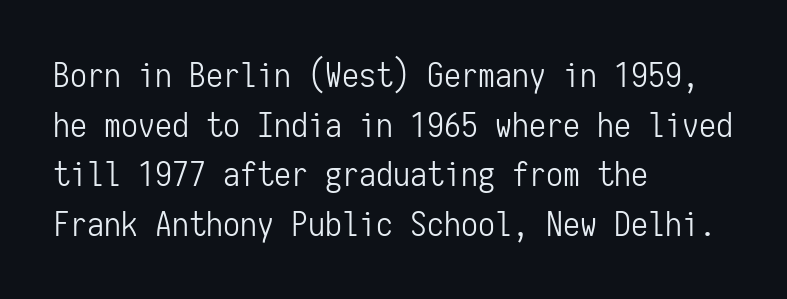
Q: Is the text bold? A: No.
Q: Is the text italic (slanted)? A: No, it is upright.
Q: Is the typeface a serif or a sans-serif typeface? A: Sans-serif.
Q: Is the text underlined? A: No.
Q: How is the paragraph aligned? A: Left-aligned.
Q: Is the spacing between letters normal or unusually wide? A: Normal.
Q: Is the spacing between lines tight, normal or loose? A: Normal.
Q: Width (condensed, normal, or wide)? A: Condensed.
Q: Stroke contrast? A: Low.
Q: x-height? A: Medium.
Q: Monospaced? A: Yes.
